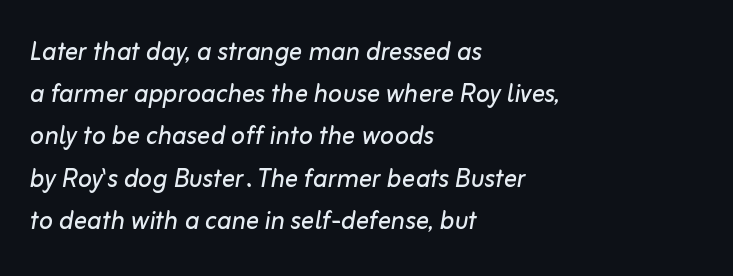
{"italic": "yes", "lean": "right", "slant_degrees": 10, "bold": "no", "weight": "regular", "width": "normal", "stroke_contrast": "low", "x_height": "medium", "monospaced": "no", "underline": "no", "align": "left", "line_spacing": "normal", "line_spacing_ratio": 1.28, "letter_spacing": "normal", "letter_spacing_em": 0.0, "glyph_px": 33}
